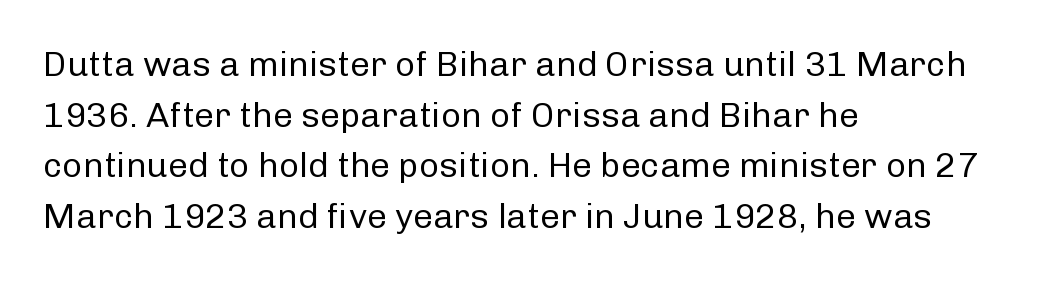
Q: Is the text bold? A: No.
Q: Is the text italic (slanted)? A: No, it is upright.
Q: Is the typeface a serif or a sans-serif typeface? A: Sans-serif.
Q: Is the text underlined? A: No.
Q: How is the paragraph aligned? A: Left-aligned.
Q: Is the spacing between letters normal or unusually wide? A: Normal.
Q: Is the spacing between lines tight, normal or loose? A: Normal.
Q: Width (condensed, normal, or wide)? A: Normal.
Q: Stroke contrast? A: Low.
Q: x-height? A: Medium.
Q: Monospaced? A: No.
